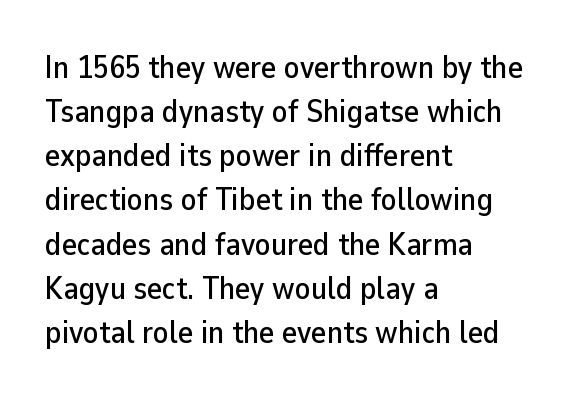
Q: Is the text italic (slanted)? A: No, it is upright.
Q: Is the typeface a serif or a sans-serif typeface? A: Sans-serif.
Q: Is the text underlined? A: No.
Q: How is the paragraph aligned? A: Left-aligned.
Q: Is the spacing between letters normal or unusually wide? A: Normal.
Q: Is the spacing between lines tight, normal or loose? A: Normal.
Q: Width (condensed, normal, or wide)? A: Normal.
Q: Stroke contrast? A: Low.
Q: x-height? A: Medium.
Q: Monospaced? A: No.
